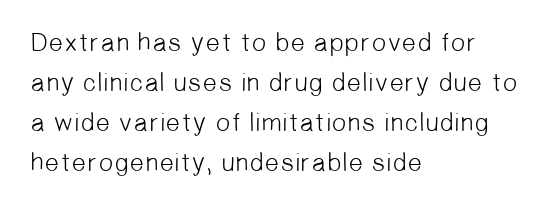
{"bold": "no", "underline": "no", "align": "left", "line_spacing": "normal", "line_spacing_ratio": 1.54, "letter_spacing": "normal", "letter_spacing_em": 0.0, "glyph_px": 26}
